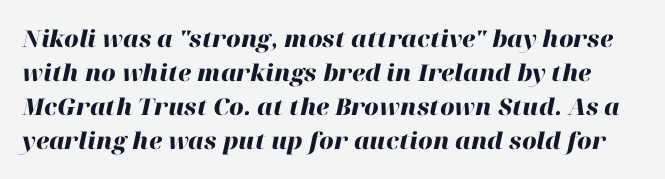
The image shows 23 px bold type, italic (leaning right); set normal line spacing (1.48x), normal letter spacing, not underlined.
